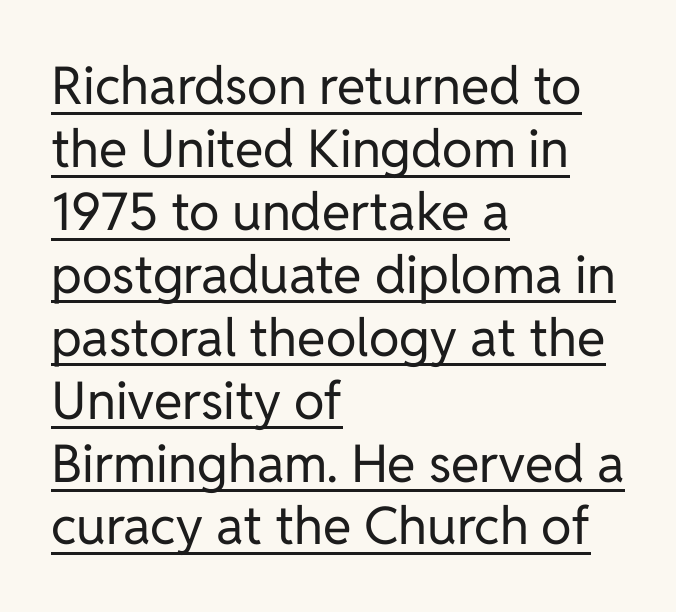
Q: Is the text bold? A: No.
Q: Is the text italic (slanted)? A: No, it is upright.
Q: Is the typeface a serif or a sans-serif typeface? A: Sans-serif.
Q: Is the text underlined? A: Yes.
Q: How is the paragraph aligned? A: Left-aligned.
Q: Is the spacing between letters normal or unusually wide? A: Normal.
Q: Width (condensed, normal, or wide)? A: Normal.
Q: Stroke contrast? A: Low.
Q: x-height? A: Medium.
Q: Monospaced? A: No.
